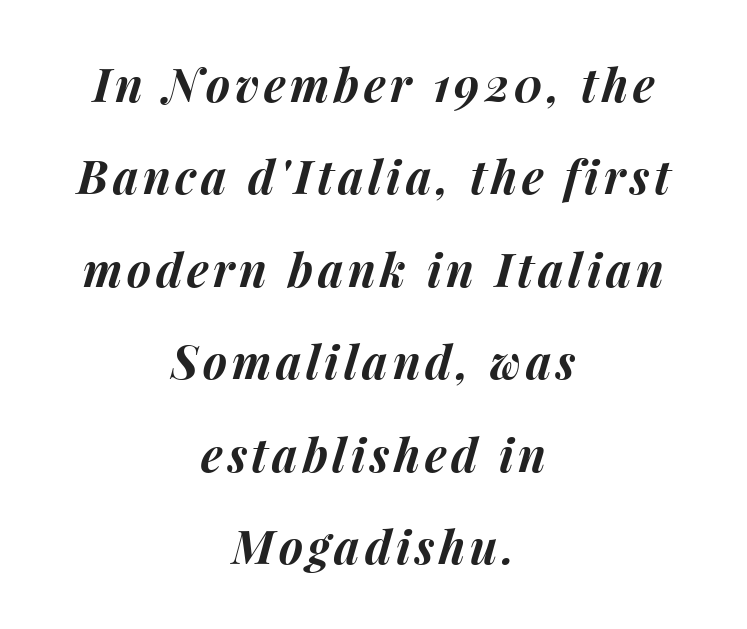
{"italic": "yes", "lean": "right", "slant_degrees": 15, "bold": "yes", "weight": "bold", "width": "normal", "stroke_contrast": "medium", "x_height": "medium", "monospaced": "no", "underline": "no", "align": "center", "line_spacing": "loose", "line_spacing_ratio": 2.01, "glyph_px": 46}
